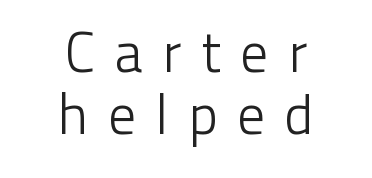
The image shows 56 px light sans-serif type, upright; set centered, tight line spacing (1.1x), unusually wide letter spacing (+0.34 em), not underlined; low stroke contrast and a medium x-height.
